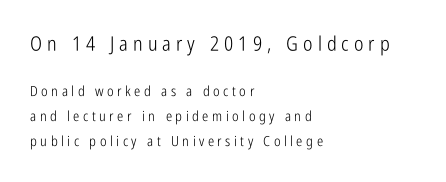
{"italic": "no", "bold": "no", "underline": "no", "align": "left", "line_spacing_ratio": 1.79, "letter_spacing": "wide", "letter_spacing_em": 0.25, "larger_block": "first", "size_ratio": 1.43, "glyph_px": 20}
